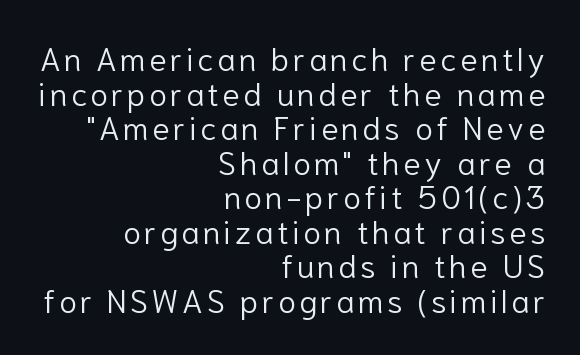
The letterforms sit at book weight or below. Words float on clear page, feet unadorned. In terms of posture, this sample is upright. Each letter keeps its own natural width here, so spacing adapts to shape. Layout note: lines flush right.
